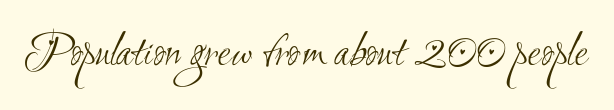
{"serif": "no", "bold": "no", "weight": "light", "width": "condensed", "stroke_contrast": "medium", "x_height": "small", "monospaced": "no", "underline": "no", "letter_spacing": "normal", "letter_spacing_em": 0.0, "glyph_px": 49}
